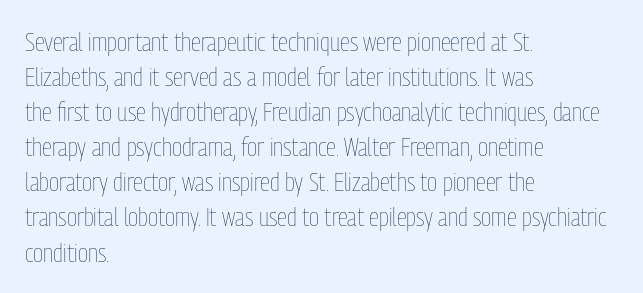
Q: Is the text bold? A: No.
Q: Is the text italic (slanted)? A: No, it is upright.
Q: Is the text underlined? A: No.
Q: How is the paragraph aligned? A: Left-aligned.
Q: Is the spacing between letters normal or unusually wide? A: Normal.
Q: Is the spacing between lines tight, normal or loose? A: Normal.
